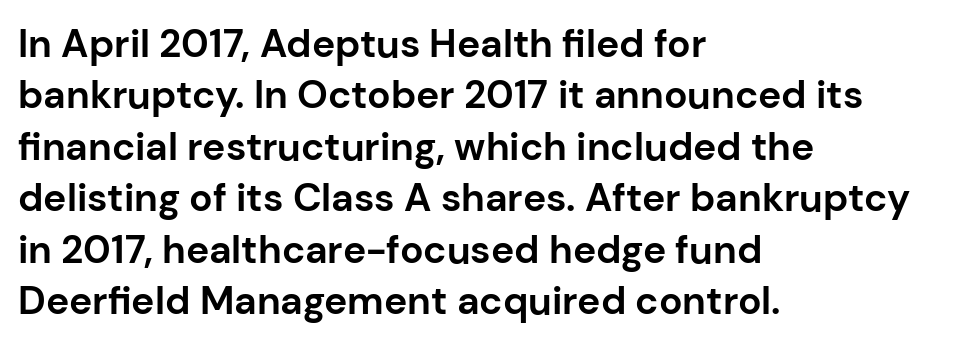
Q: Is the text bold? A: Yes.
Q: Is the text italic (slanted)? A: No, it is upright.
Q: Is the typeface a serif or a sans-serif typeface? A: Sans-serif.
Q: Is the text underlined? A: No.
Q: How is the paragraph aligned? A: Left-aligned.
Q: Is the spacing between letters normal or unusually wide? A: Normal.
Q: Is the spacing between lines tight, normal or loose? A: Normal.
Q: Width (condensed, normal, or wide)? A: Normal.
Q: Stroke contrast? A: Low.
Q: x-height? A: Medium.
Q: Monospaced? A: No.
